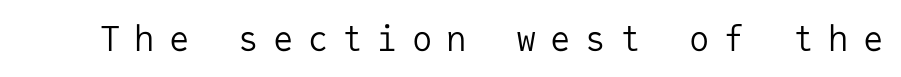
{"serif": "no", "italic": "no", "bold": "no", "weight": "regular", "width": "normal", "stroke_contrast": "low", "x_height": "medium", "monospaced": "yes", "underline": "no", "letter_spacing": "wide", "letter_spacing_em": 0.42, "glyph_px": 34}
